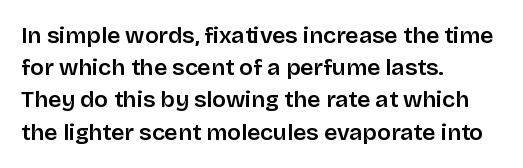
Does the leading feel generous? No, just average. The paragraph shown leans on its left margin. The string is rendered with underlining switched off. Here the glyphs are tracked normally, forming tight word shapes. The font's upright variant was chosen for this text.
